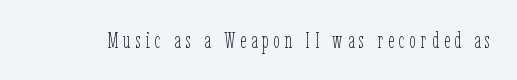
Q: Is the text bold? A: No.
Q: Is the text italic (slanted)? A: No, it is upright.
Q: Is the text underlined? A: No.
Q: Is the spacing between letters normal or unusually wide? A: Unusually wide.
